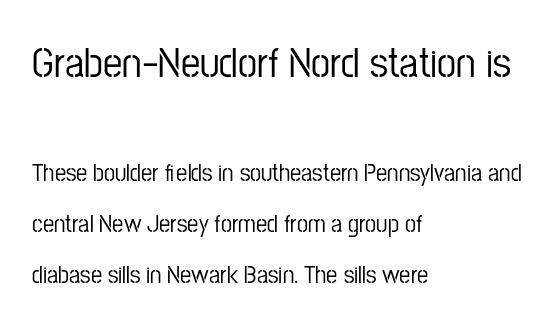
Think of a printed novel: that variable character pitch is what you see here. The rendering shows plain stroke endings on the letterforms — a sans-serif design. Widely set lines give the paragraph a tall, airy silhouette. Unlike italic type, these characters show no tilt at all.
